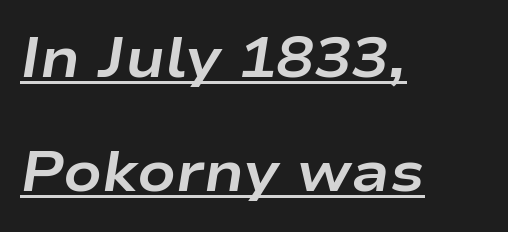
Caption: multi-line text, flush left, ragged right. The specimen includes a rule beneath the text block's lines. Compared with typical paragraphs, the rows here are farther apart. Character widths vary here, with narrow letters taking less room than wide ones. An italicized treatment has been applied to the whole sample.
